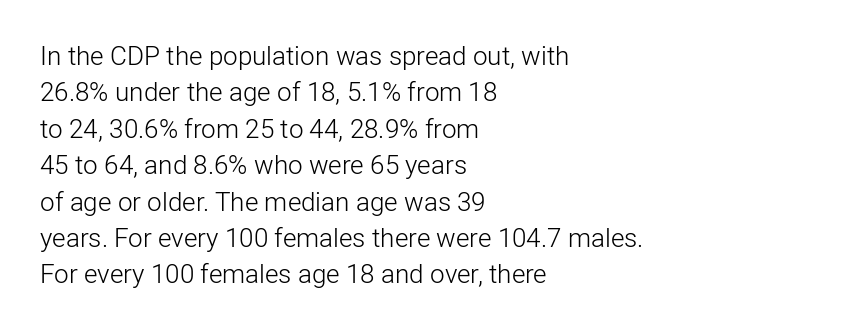
The image shows 26 px text type, upright; set left-aligned, normal line spacing (1.4x), normal letter spacing, not underlined.
